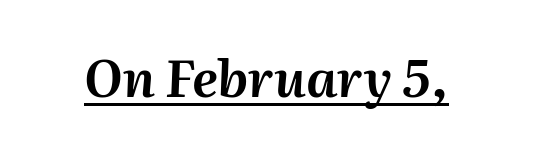
The image shows 51 px text type, italic (leaning right); set normal letter spacing, underlined; medium stroke contrast and a medium x-height.
